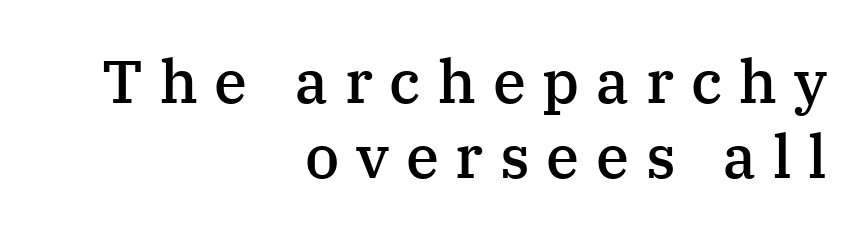
Here the glyphs are tracked loosely, breaking word shapes into spaced letters. Students, observe: this is what conventionally led text looks like. Descenders hang freely into open space. To sum up the face: it has serifs. Looks like regular typesetting: each glyph gets only the width it needs.
